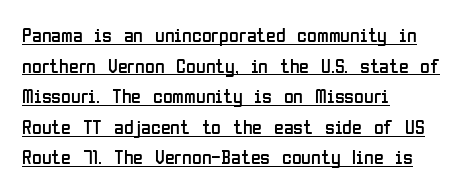
Q: Is the text bold? A: No.
Q: Is the text italic (slanted)? A: No, it is upright.
Q: Is the text underlined? A: Yes.
Q: How is the paragraph aligned? A: Left-aligned.
Q: Is the spacing between letters normal or unusually wide? A: Normal.
Q: Is the spacing between lines tight, normal or loose? A: Normal.
